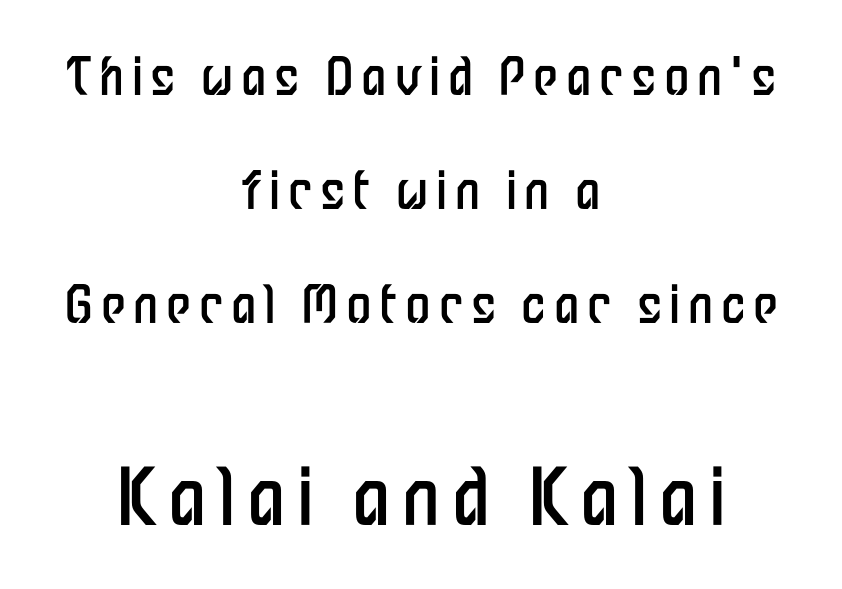
The image shows 77 px regular-weight, condensed sans-serif type, upright; set centered, loose line spacing (2.24x), not underlined; the second (bottom) block is 1.51x larger; low stroke contrast and a medium x-height.
